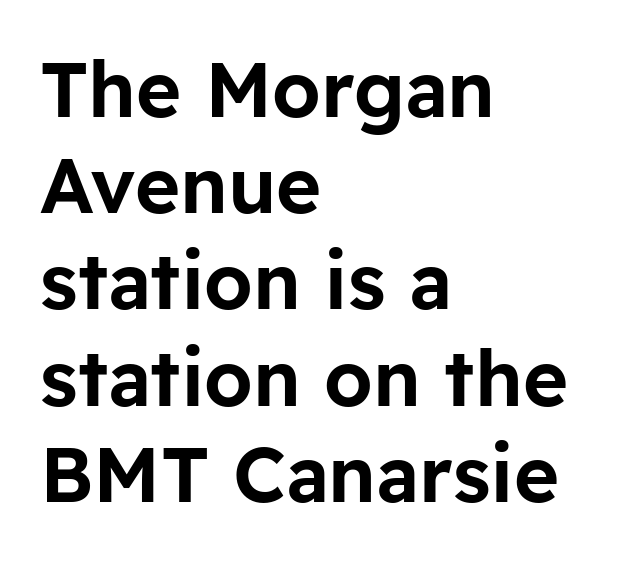
Q: Is the text italic (slanted)? A: No, it is upright.
Q: Is the typeface a serif or a sans-serif typeface? A: Sans-serif.
Q: Is the text underlined? A: No.
Q: How is the paragraph aligned? A: Left-aligned.
Q: Is the spacing between letters normal or unusually wide? A: Normal.
Q: Is the spacing between lines tight, normal or loose? A: Normal.
Q: Width (condensed, normal, or wide)? A: Normal.
Q: Stroke contrast? A: Low.
Q: x-height? A: Medium.
Q: Monospaced? A: No.
